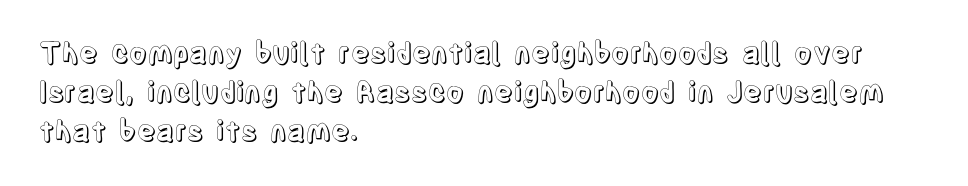
Q: Is the text italic (slanted)? A: No, it is upright.
Q: Is the text underlined? A: No.
Q: How is the paragraph aligned? A: Left-aligned.
Q: Is the spacing between letters normal or unusually wide? A: Normal.
Q: Is the spacing between lines tight, normal or loose? A: Normal.
Q: Width (condensed, normal, or wide)? A: Condensed.
Q: x-height? A: Large.
Q: Monospaced? A: No.
